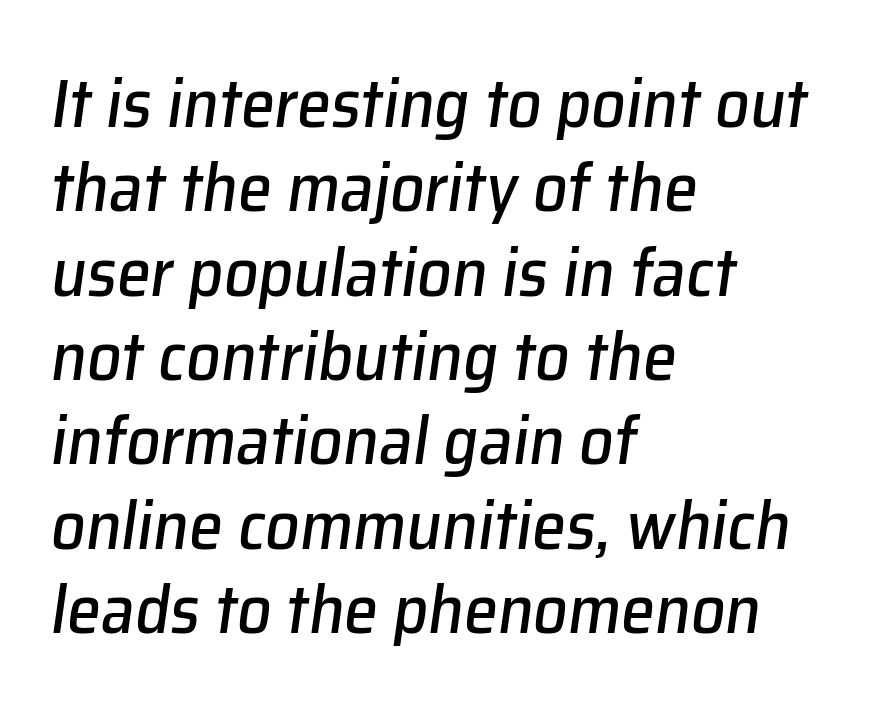
Is this a fixed-width face? No — the glyphs have proportional, varying widths. This is oblique type, the kind used for emphasis or titles. Has an underline been added? It has not. This sample is left-justified, so line endings fall wherever the words run out. The tracking reads as untouched default to a designer's eye.
